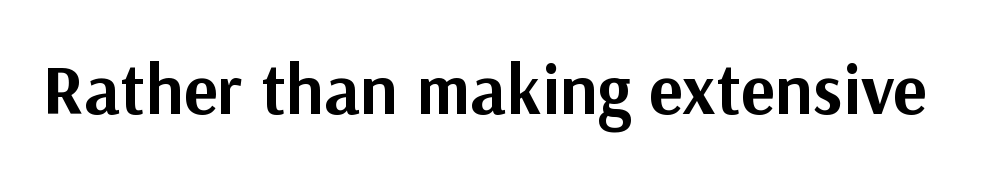
The image shows 71 px bold sans-serif type, upright; set normal letter spacing, not underlined; medium stroke contrast and a medium x-height.
